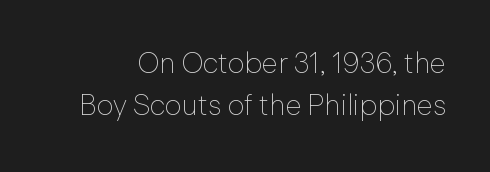
{"serif": "no", "italic": "no", "bold": "no", "weight": "thin", "width": "normal", "stroke_contrast": "low", "x_height": "medium", "monospaced": "no", "underline": "no", "line_spacing": "normal", "line_spacing_ratio": 1.44, "letter_spacing": "normal", "letter_spacing_em": 0.0, "glyph_px": 29}
